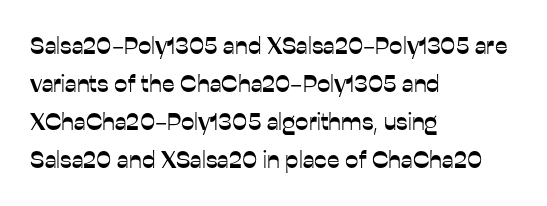
{"italic": "no", "underline": "no", "align": "left", "line_spacing": "normal", "line_spacing_ratio": 1.59, "letter_spacing": "normal", "letter_spacing_em": 0.0, "glyph_px": 24}
